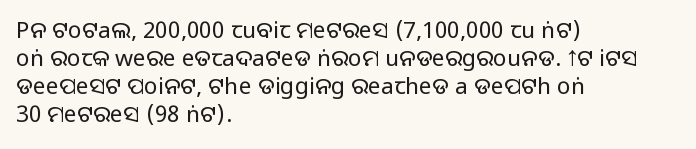
Every stem runs plumb, perpendicular to the baseline. Layout note: lines flush left. Decoration check: the copy has no underline. Short note: letters normally spaced.
